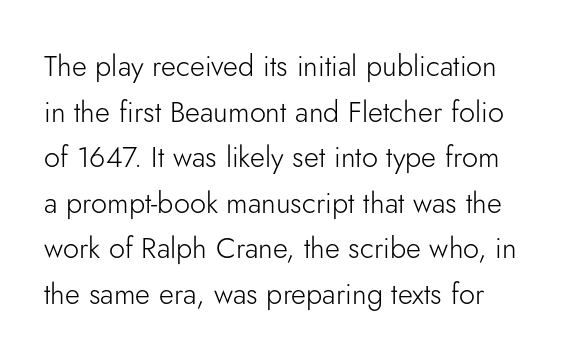
{"serif": "no", "italic": "no", "bold": "no", "weight": "light", "width": "normal", "stroke_contrast": "low", "x_height": "small", "monospaced": "no", "underline": "no", "line_spacing": "normal", "line_spacing_ratio": 1.57, "letter_spacing": "normal", "letter_spacing_em": 0.0, "glyph_px": 29}
